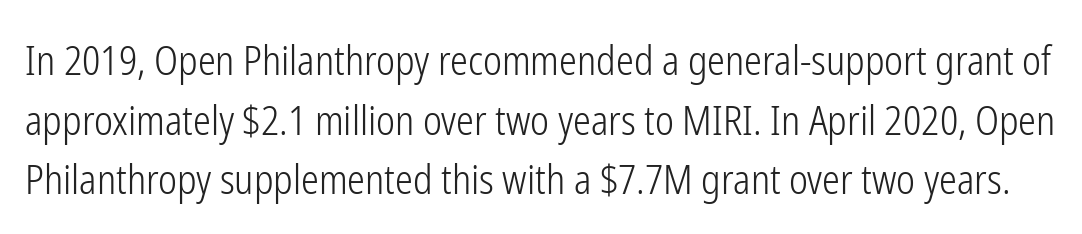
{"serif": "no", "italic": "no", "bold": "no", "weight": "light", "width": "condensed", "stroke_contrast": "low", "x_height": "medium", "monospaced": "no", "underline": "no", "line_spacing": "normal", "line_spacing_ratio": 1.49, "letter_spacing": "normal", "letter_spacing_em": 0.0, "glyph_px": 40}
